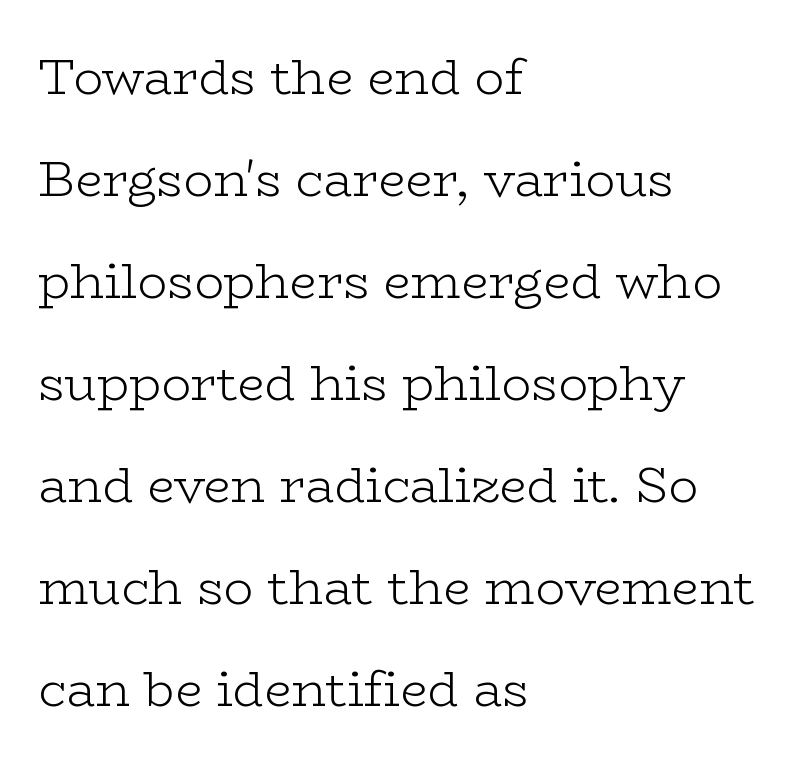
{"serif": "yes", "italic": "no", "bold": "no", "weight": "light", "width": "wide", "stroke_contrast": "low", "x_height": "medium", "monospaced": "no", "underline": "no", "align": "left", "line_spacing": "loose", "line_spacing_ratio": 2.08, "letter_spacing": "normal", "letter_spacing_em": 0.0, "glyph_px": 49}
